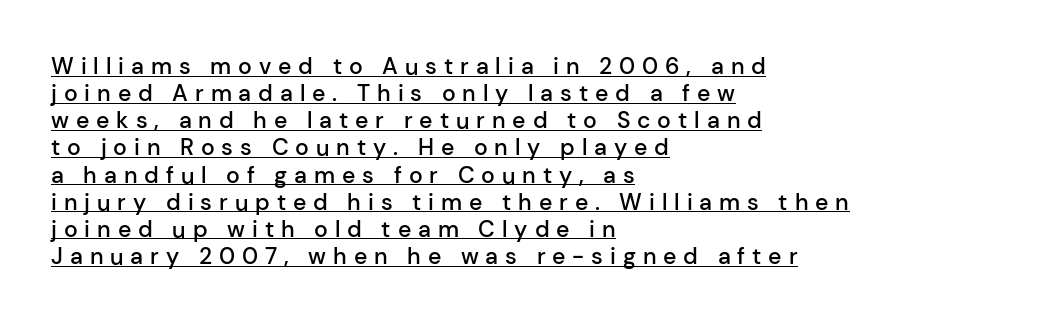
{"italic": "no", "bold": "semi", "underline": "yes", "align": "left", "line_spacing_ratio": 1.18, "letter_spacing": "wide", "letter_spacing_em": 0.3, "glyph_px": 23}
